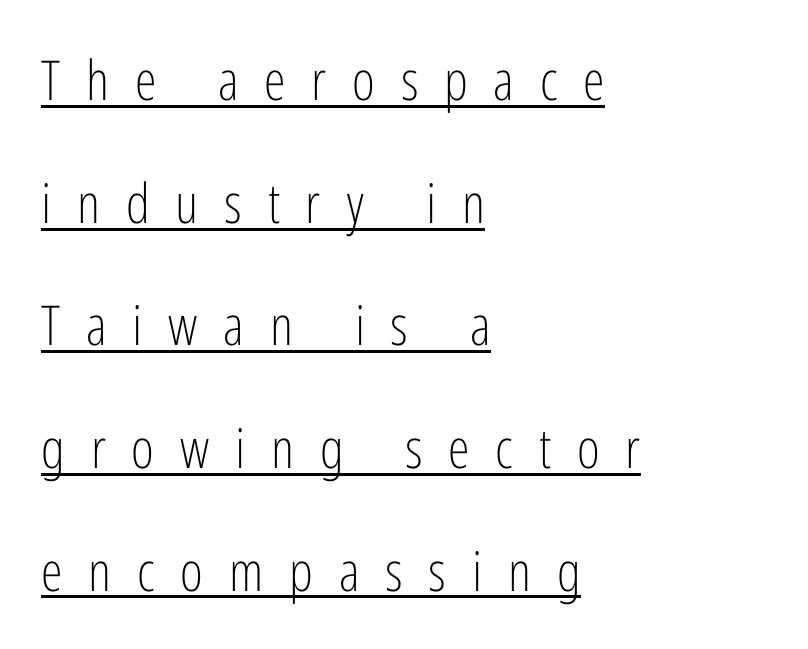
{"serif": "no", "italic": "no", "bold": "no", "weight": "light", "width": "condensed", "stroke_contrast": "low", "x_height": "medium", "monospaced": "no", "underline": "yes", "align": "left", "line_spacing": "loose", "line_spacing_ratio": 2.23, "letter_spacing": "wide", "letter_spacing_em": 0.47, "glyph_px": 55}
